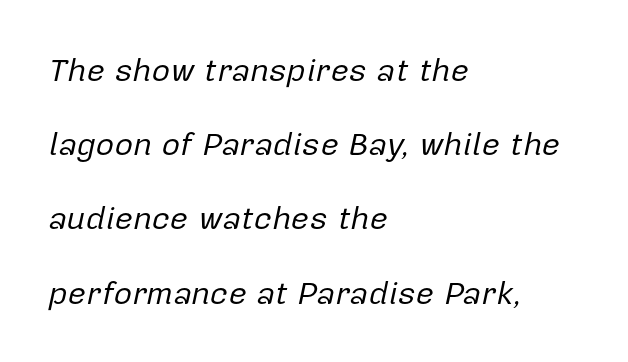
{"italic": "yes", "lean": "right", "slant_degrees": 12, "bold": "no", "weight": "regular", "width": "normal", "stroke_contrast": "low", "x_height": "medium", "monospaced": "no", "underline": "no", "align": "left", "line_spacing": "loose", "line_spacing_ratio": 2.32, "letter_spacing": "normal", "letter_spacing_em": 0.0, "glyph_px": 32}
